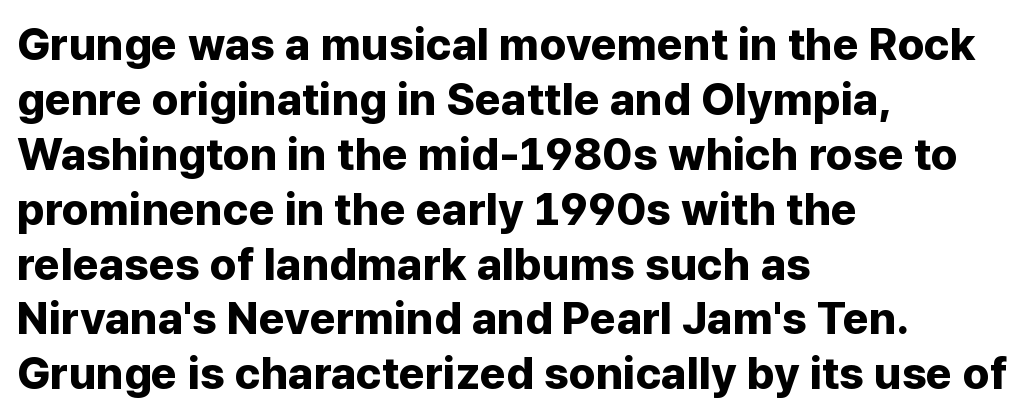
Q: Is the text bold? A: Yes.
Q: Is the text italic (slanted)? A: No, it is upright.
Q: Is the typeface a serif or a sans-serif typeface? A: Sans-serif.
Q: Is the text underlined? A: No.
Q: How is the paragraph aligned? A: Left-aligned.
Q: Is the spacing between letters normal or unusually wide? A: Normal.
Q: Width (condensed, normal, or wide)? A: Normal.
Q: Stroke contrast? A: Low.
Q: x-height? A: Medium.
Q: Monospaced? A: No.
